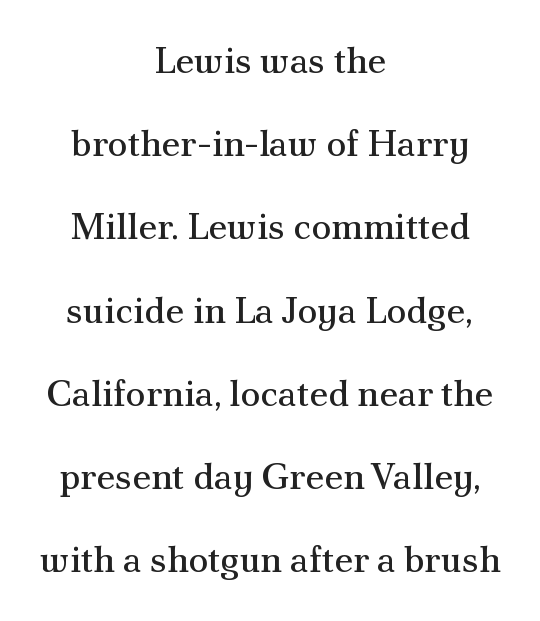
{"serif": "yes", "italic": "no", "bold": "no", "weight": "regular", "width": "normal", "stroke_contrast": "medium", "x_height": "small", "monospaced": "no", "underline": "no", "align": "center", "line_spacing": "loose", "line_spacing_ratio": 2.25, "letter_spacing": "normal", "letter_spacing_em": 0.0, "glyph_px": 37}
